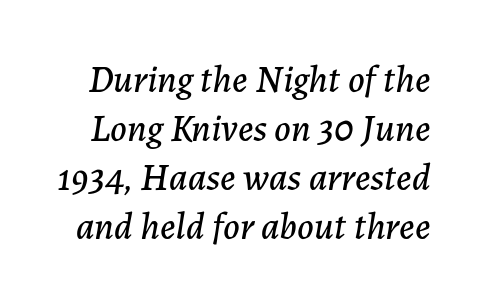
Posture: slanted. The designer left line spacing at the default. The string is rendered with underlining switched off. Note the varied advance widths — an 'i' is clearly narrower than an 'm'. Between one letter and the next there's only the usual sliver of space.
